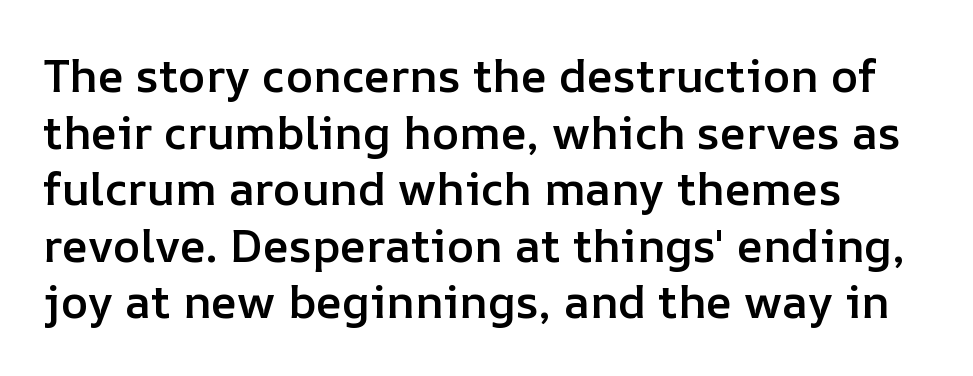
Q: Is the text bold? A: Semi-bold.
Q: Is the text italic (slanted)? A: No, it is upright.
Q: Is the text underlined? A: No.
Q: How is the paragraph aligned? A: Left-aligned.
Q: Is the spacing between letters normal or unusually wide? A: Normal.
Q: Width (condensed, normal, or wide)? A: Normal.
Q: Stroke contrast? A: Low.
Q: x-height? A: Medium.
Q: Monospaced? A: No.
